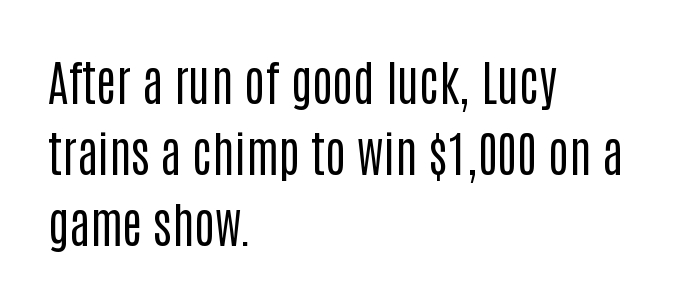
Q: Is the text bold? A: No.
Q: Is the text italic (slanted)? A: No, it is upright.
Q: Is the typeface a serif or a sans-serif typeface? A: Sans-serif.
Q: Is the text underlined? A: No.
Q: How is the paragraph aligned? A: Left-aligned.
Q: Is the spacing between letters normal or unusually wide? A: Normal.
Q: Is the spacing between lines tight, normal or loose? A: Normal.
Q: Width (condensed, normal, or wide)? A: Condensed.
Q: Stroke contrast? A: Low.
Q: x-height? A: Large.
Q: Monospaced? A: No.
